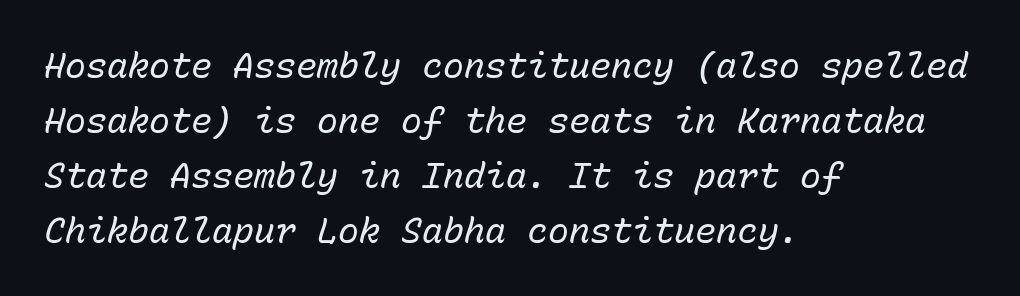
{"italic": "yes", "lean": "right", "slant_degrees": 15, "bold": "no", "weight": "regular", "width": "normal", "stroke_contrast": "low", "x_height": "medium", "monospaced": "yes", "underline": "no", "align": "left", "line_spacing": "normal", "line_spacing_ratio": 1.57, "letter_spacing": "normal", "letter_spacing_em": 0.0, "glyph_px": 35}
